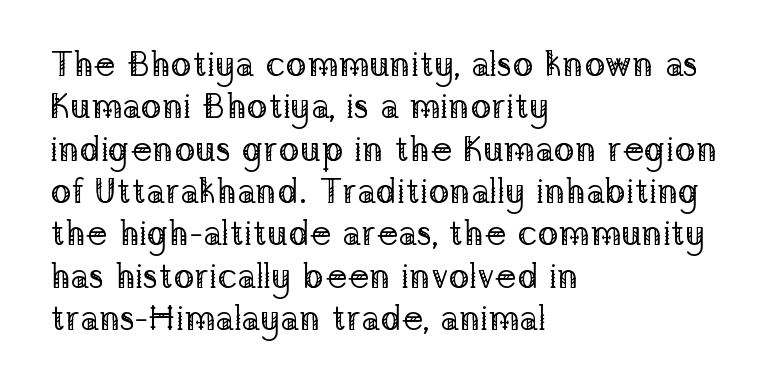
The image shows 35 px regular-weight serif type, upright; set left-aligned, line spacing 1.21x, normal letter spacing, not underlined; low stroke contrast and a medium x-height.
